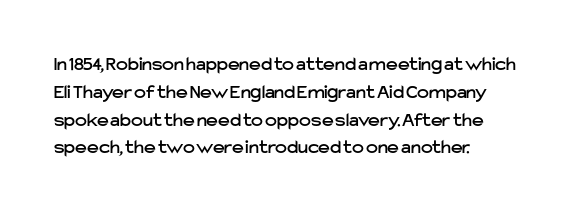
The image shows 20 px text type, upright; set left-aligned, normal line spacing (1.39x), normal letter spacing, not underlined.
